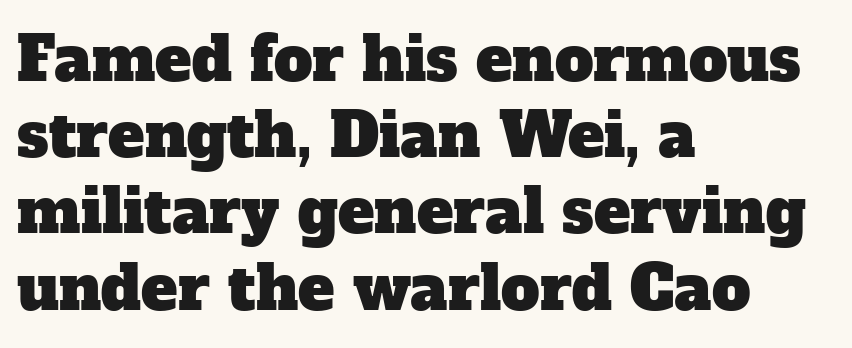
The image shows 61 px serif type; set left-aligned, normal line spacing (1.25x), normal letter spacing, not underlined; low stroke contrast and a medium x-height.
